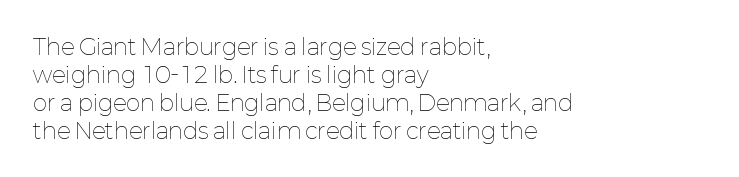
No extra ink here — the face is not bold. Students, observe: this is what conventionally led text looks like. Visually the block forms a straight wall on the left and a jagged coastline on the right. Clear beneath every line of the passage.
